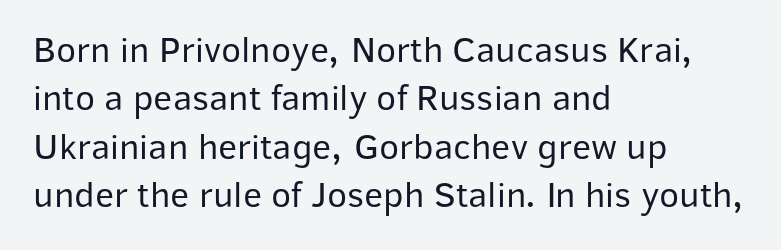
{"serif": "no", "italic": "no", "bold": "no", "weight": "regular", "width": "normal", "stroke_contrast": "low", "x_height": "medium", "monospaced": "no", "underline": "no", "align": "left", "line_spacing": "normal", "line_spacing_ratio": 1.31, "letter_spacing": "normal", "letter_spacing_em": 0.0, "glyph_px": 37}
